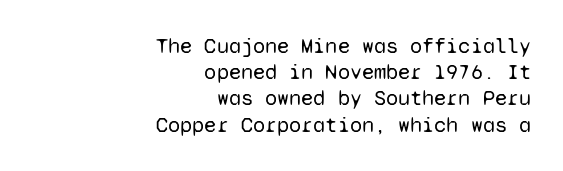
Is the type heavy? It reads as light-to-regular instead. Italic? Not at all — the glyphs are vertical. The letterforms sit shoulder to shoulder at normal distance. Descenders hang freely into open space. Teacher's note: observe the even right margin — that is flush-right alignment.
